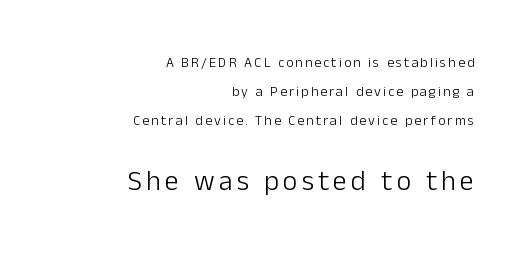
{"serif": "no", "italic": "no", "bold": "no", "weight": "light", "width": "normal", "stroke_contrast": "low", "x_height": "medium", "monospaced": "no", "underline": "no", "align": "right", "line_spacing": "loose", "line_spacing_ratio": 2.06, "larger_block": "second", "size_ratio": 2.0, "glyph_px": 28}
